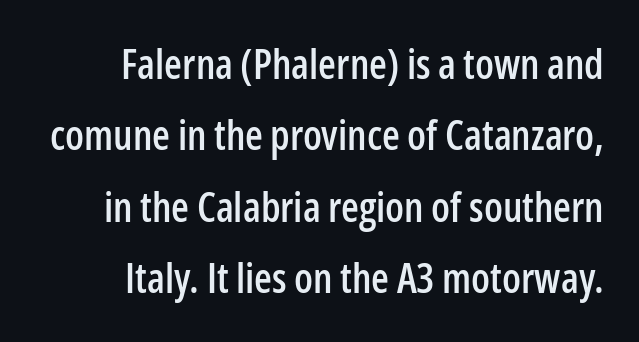
Q: Is the text italic (slanted)? A: No, it is upright.
Q: Is the typeface a serif or a sans-serif typeface? A: Sans-serif.
Q: Is the text underlined? A: No.
Q: How is the paragraph aligned? A: Right-aligned.
Q: Is the spacing between letters normal or unusually wide? A: Normal.
Q: Width (condensed, normal, or wide)? A: Condensed.
Q: Stroke contrast? A: Low.
Q: x-height? A: Medium.
Q: Monospaced? A: No.
